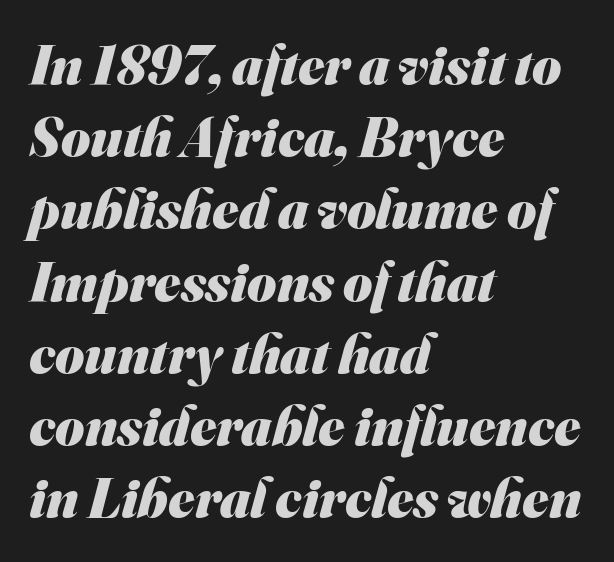
Chunky letters — that's bold for sure. Default kerning and tracking; the words read as compact shapes. A student would call this left alignment; a typographer would say flush left, rag right. Spacing verdict: proportional, widths tailored to each character. Font category for this specimen: sans-serif.
